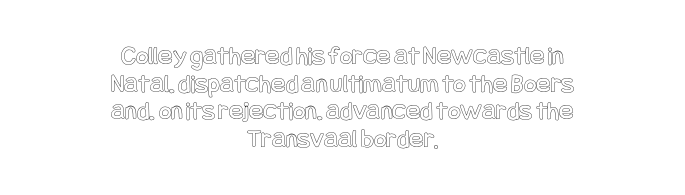
The image shows 27 px text type, upright; set centered, tight line spacing (1.02x), normal letter spacing, not underlined.
